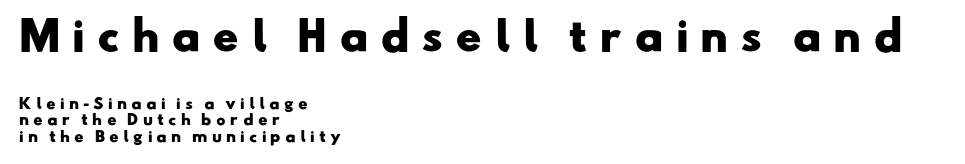
{"serif": "no", "bold": "yes", "weight": "heavy", "width": "wide", "stroke_contrast": "low", "x_height": "small", "monospaced": "no", "underline": "no", "align": "left", "line_spacing_ratio": 1.19, "letter_spacing": "wide", "letter_spacing_em": 0.3, "larger_block": "first", "size_ratio": 2.79, "glyph_px": 39}
